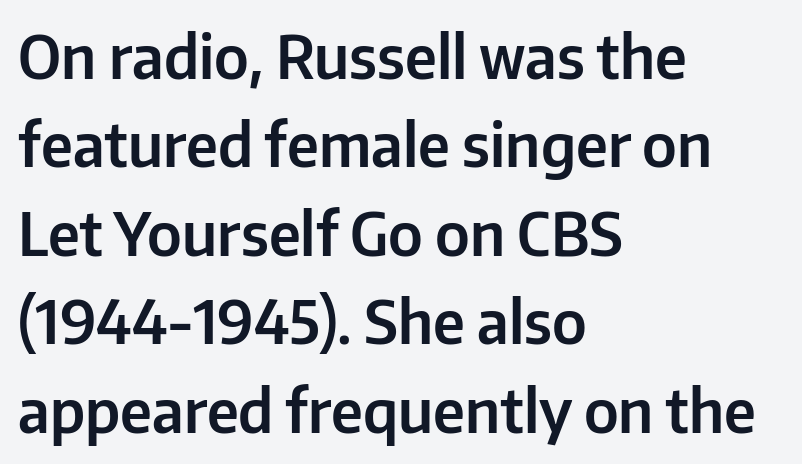
Q: Is the text italic (slanted)? A: No, it is upright.
Q: Is the typeface a serif or a sans-serif typeface? A: Sans-serif.
Q: Is the text underlined? A: No.
Q: How is the paragraph aligned? A: Left-aligned.
Q: Is the spacing between letters normal or unusually wide? A: Normal.
Q: Is the spacing between lines tight, normal or loose? A: Normal.
Q: Width (condensed, normal, or wide)? A: Normal.
Q: Stroke contrast? A: Low.
Q: x-height? A: Medium.
Q: Monospaced? A: No.
